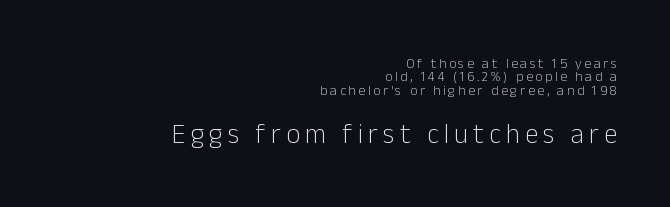
Q: Is the text bold? A: No.
Q: Is the text italic (slanted)? A: No, it is upright.
Q: Is the text underlined? A: No.
Q: How is the paragraph aligned? A: Right-aligned.
Q: Is the spacing between lines tight, normal or loose? A: Tight.
Q: Which block of text is set in a larger size, the first (top) or the second (bottom)? A: The second (bottom) one.
